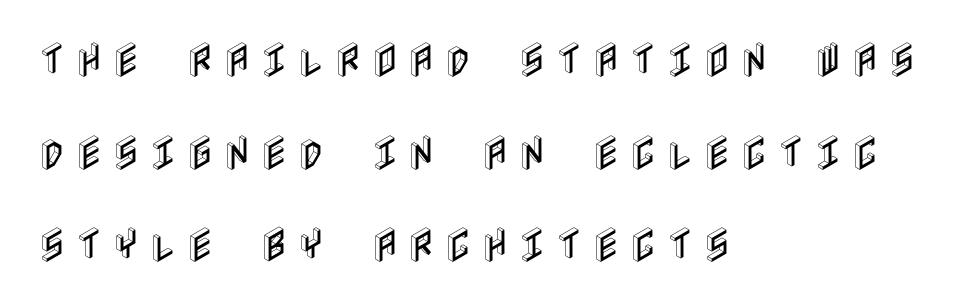
{"italic": "no", "width": "condensed", "x_height": "large", "underline": "no", "align": "left", "line_spacing": "loose", "line_spacing_ratio": 2.44, "letter_spacing": "wide", "letter_spacing_em": 0.24, "glyph_px": 38}
